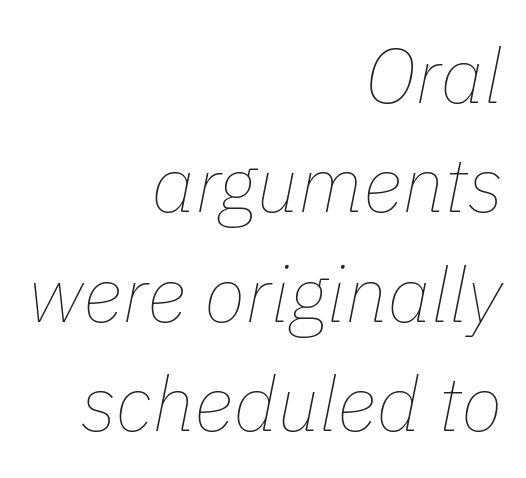
The rows are spaced the way most documents space them. The rendering uses natural spacing where letterforms have individual widths. This rendering features lettering with no underline. Designer's note — italics engaged. The paragraph has a hard right edge and a soft left edge. Weight: in the light-to-regular range.
